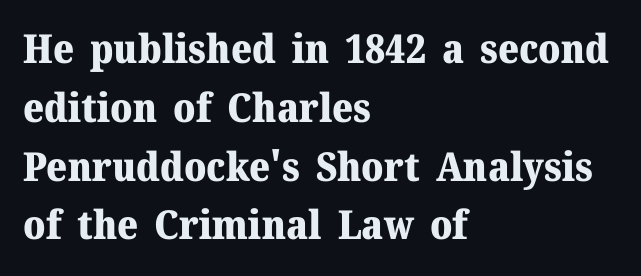
Q: Is the text bold? A: Yes.
Q: Is the text italic (slanted)? A: No, it is upright.
Q: Is the typeface a serif or a sans-serif typeface? A: Serif.
Q: Is the text underlined? A: No.
Q: How is the paragraph aligned? A: Left-aligned.
Q: Is the spacing between letters normal or unusually wide? A: Normal.
Q: Is the spacing between lines tight, normal or loose? A: Normal.
Q: Width (condensed, normal, or wide)? A: Normal.
Q: Stroke contrast? A: Medium.
Q: x-height? A: Medium.
Q: Monospaced? A: No.
